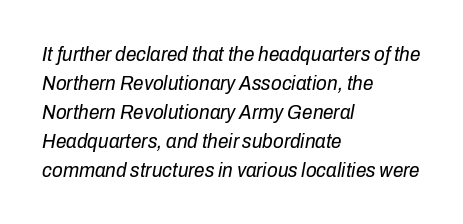
Q: Is the text bold? A: No.
Q: Is the text italic (slanted)? A: Yes, it leans right by about 10 degrees.
Q: Is the text underlined? A: No.
Q: How is the paragraph aligned? A: Left-aligned.
Q: Is the spacing between letters normal or unusually wide? A: Normal.
Q: Is the spacing between lines tight, normal or loose? A: Normal.
